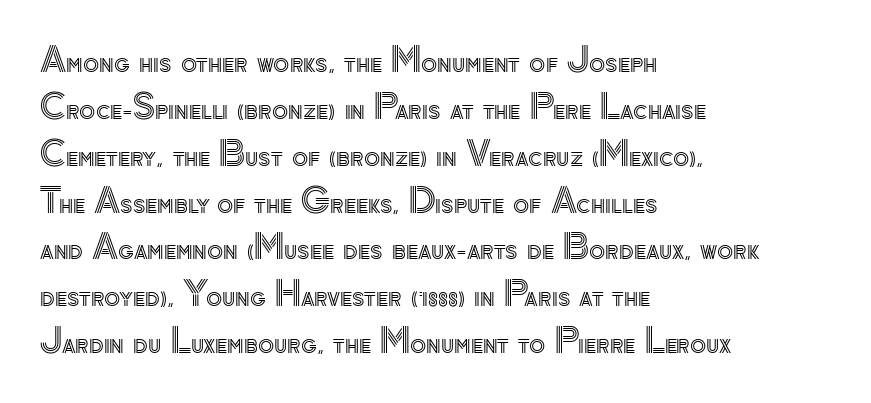
Visually the block forms a straight wall on the left and a jagged coastline on the right. Quick note: interline space is typical. The gaps between neighbouring characters are ordinary and unremarkable. No word sits above an underline.
